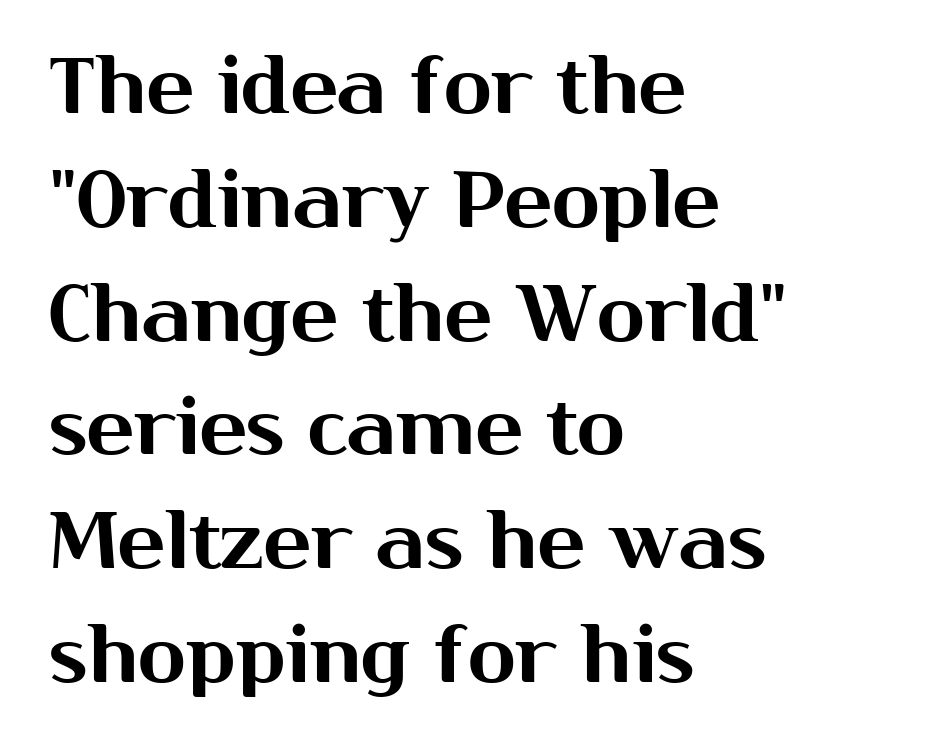
One glance says typical: line gaps are just what's usual. Words appear dense and cohesive because spacing is normal. Think of a printed novel: that variable character pitch is what you see here. This rendering employs a face without finishing strokes, i.e., a sans-serif. Each row of text sits above clean, open space. This sample is left-justified, so line endings fall wherever the words run out.
